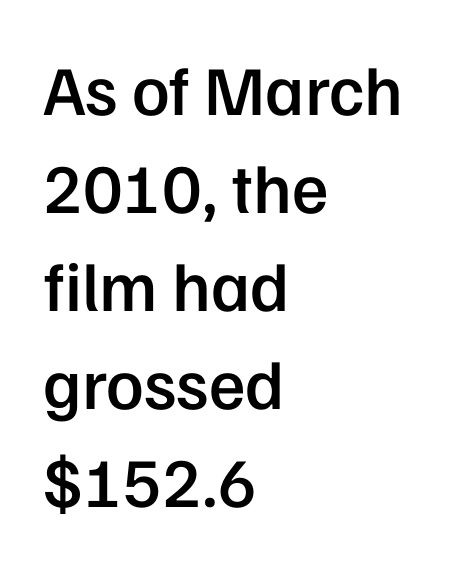
The image shows 70 px semibold sans-serif type, upright; set left-aligned, normal line spacing (1.4x), normal letter spacing, not underlined; low stroke contrast and a medium x-height.
